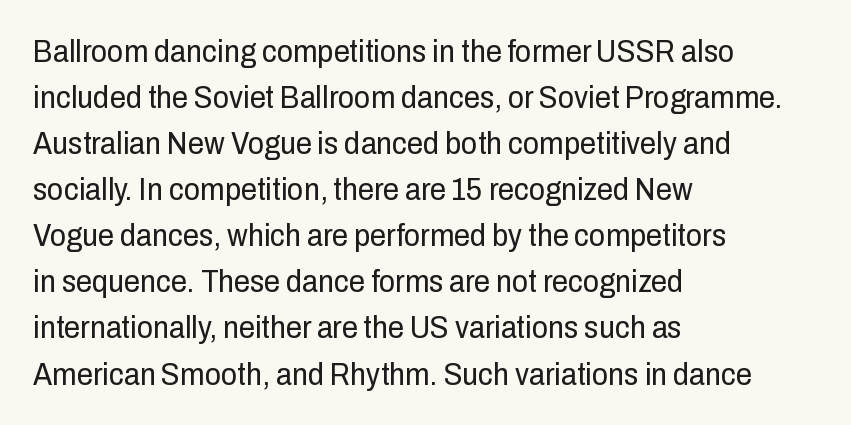
The image shows 32 px regular-weight, condensed sans-serif type, upright; set left-aligned, normal line spacing (1.44x), normal letter spacing, not underlined; low stroke contrast and a medium x-height.
